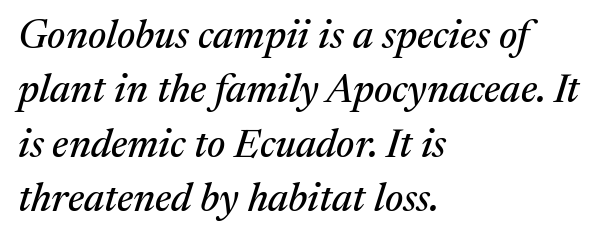
The image shows 40 px serif type, italic (leaning right); set left-aligned, normal line spacing (1.36x), normal letter spacing, not underlined; medium stroke contrast and a medium x-height.
